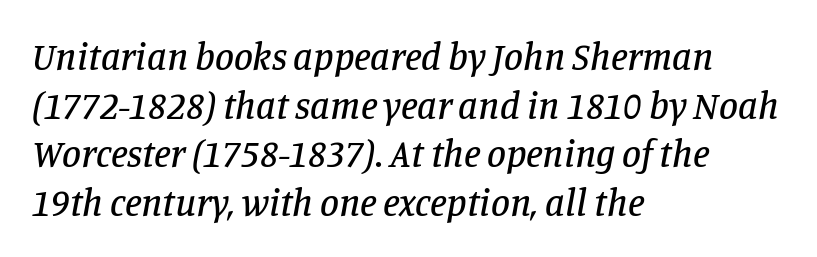
{"serif": "yes", "italic": "yes", "lean": "right", "slant_degrees": 11, "width": "normal", "stroke_contrast": "low", "x_height": "large", "monospaced": "no", "underline": "no", "align": "left", "line_spacing": "normal", "line_spacing_ratio": 1.28, "letter_spacing": "normal", "letter_spacing_em": 0.0, "glyph_px": 38}
